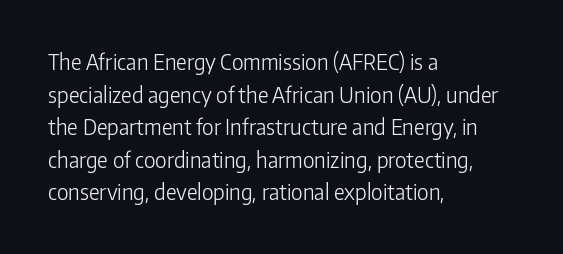
{"italic": "no", "bold": "no", "underline": "no", "align": "left", "line_spacing": "normal", "line_spacing_ratio": 1.55, "letter_spacing": "normal", "letter_spacing_em": 0.0, "glyph_px": 21}
